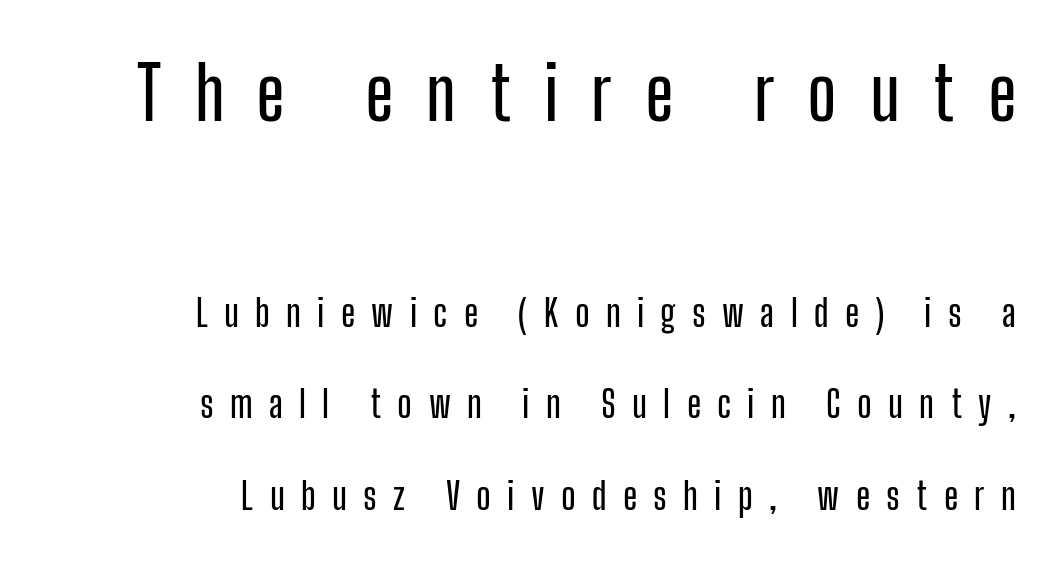
{"serif": "no", "italic": "no", "width": "condensed", "stroke_contrast": "low", "x_height": "medium", "monospaced": "no", "underline": "no", "align": "right", "line_spacing": "loose", "line_spacing_ratio": 2.47, "letter_spacing": "wide", "letter_spacing_em": 0.44, "larger_block": "first", "size_ratio": 2.0, "glyph_px": 74}
